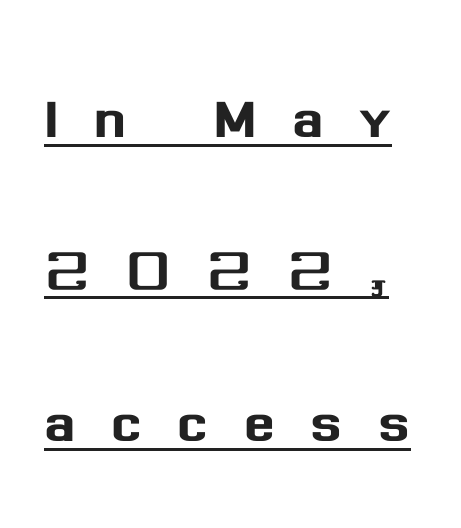
Q: Is the text italic (slanted)? A: No, it is upright.
Q: Is the typeface a serif or a sans-serif typeface? A: Sans-serif.
Q: Is the text underlined? A: Yes.
Q: Is the spacing between letters normal or unusually wide? A: Unusually wide.
Q: Is the spacing between lines tight, normal or loose? A: Loose.
Q: Width (condensed, normal, or wide)? A: Normal.
Q: Stroke contrast? A: Medium.
Q: x-height? A: Medium.
Q: Monospaced? A: No.
